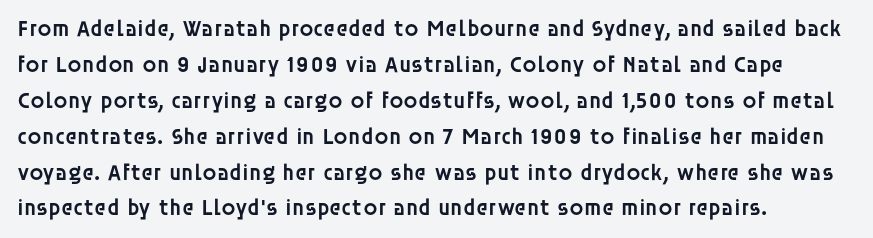
The image shows 23 px text type, upright; set left-aligned, normal line spacing (1.56x), normal letter spacing, not underlined.
